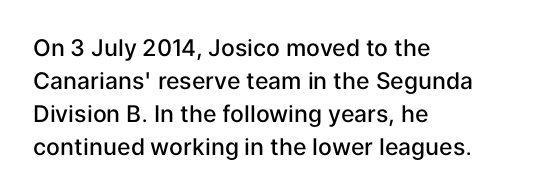
The image shows 23 px text type, upright; set left-aligned, normal line spacing (1.43x), normal letter spacing, not underlined.
